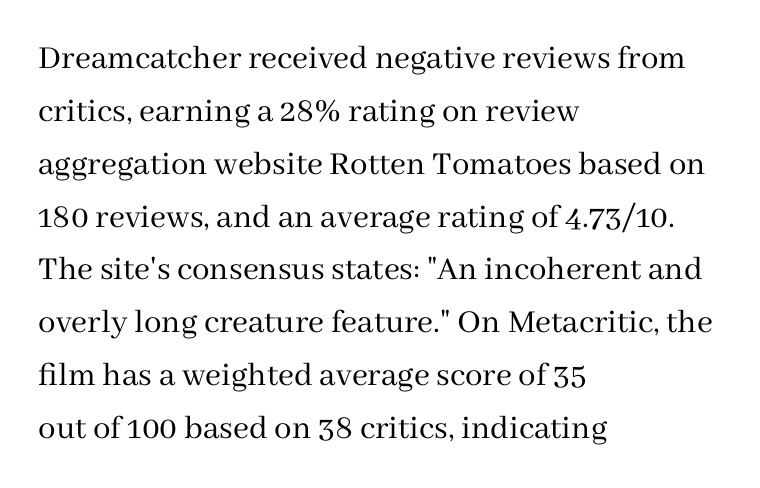
Q: Is the text bold? A: No.
Q: Is the text italic (slanted)? A: No, it is upright.
Q: Is the typeface a serif or a sans-serif typeface? A: Serif.
Q: Is the text underlined? A: No.
Q: How is the paragraph aligned? A: Left-aligned.
Q: Is the spacing between letters normal or unusually wide? A: Normal.
Q: Is the spacing between lines tight, normal or loose? A: Normal.
Q: Width (condensed, normal, or wide)? A: Normal.
Q: Stroke contrast? A: Medium.
Q: x-height? A: Medium.
Q: Monospaced? A: No.
